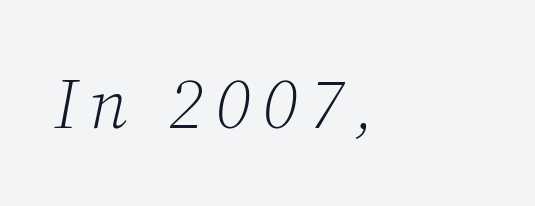
Observe the serifs anchoring each vertical stroke in this sample. This rendering features lettering with no underline. Looks like regular typesetting: each glyph gets only the width it needs. The font is comparable to plain body text, perhaps lighter.
